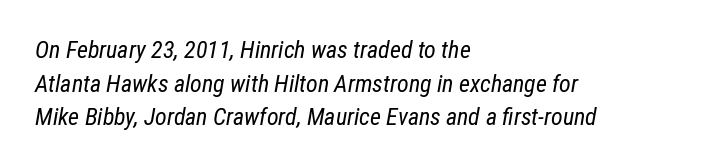
The words here are not underlined. The lettering tilts uniformly, giving the passage an italic look. Each line starts at the same left margin while the right side varies. The letters sit at their default tracking, neither squeezed nor spread. In terms of leading, this rendering sits right in the middle.
